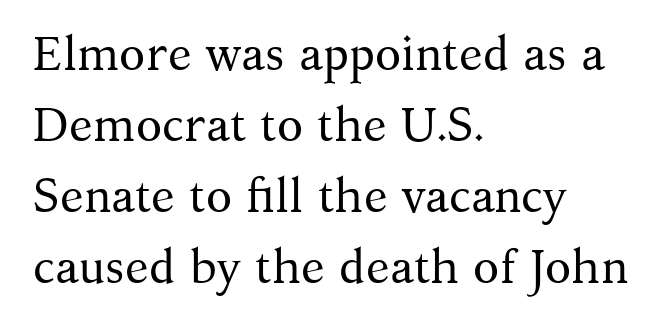
The image shows 48 px regular-weight serif type, upright; set left-aligned, normal line spacing (1.48x), normal letter spacing, not underlined; medium stroke contrast and a medium x-height.
